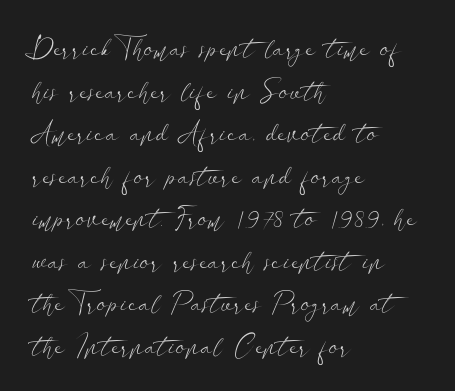
{"serif": "no", "bold": "no", "weight": "light", "width": "wide", "stroke_contrast": "low", "x_height": "small", "monospaced": "no", "underline": "no", "align": "left", "line_spacing": "normal", "line_spacing_ratio": 1.52, "letter_spacing": "normal", "letter_spacing_em": 0.0, "glyph_px": 28}
